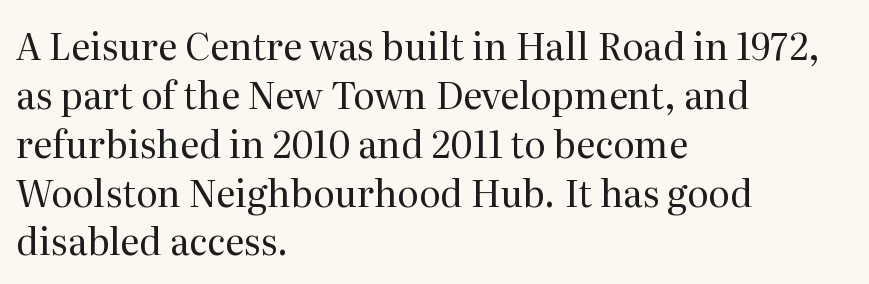
Words float on clear page, feet unadorned. You can tell from the footed stems that serif type was used. The letters stand upright; this is a roman face. This rendering leaves character spacing at its baseline value. Quick note: interline space is typical.
